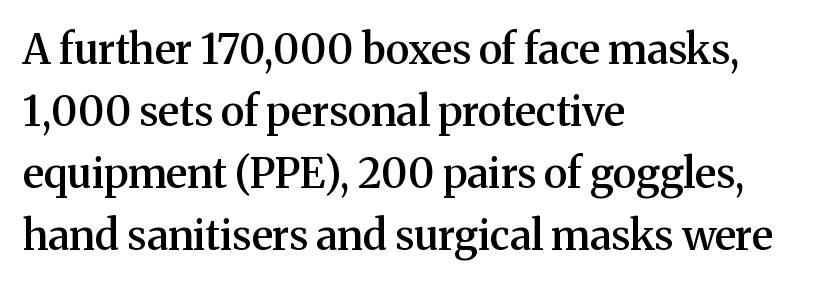
{"serif": "yes", "italic": "no", "bold": "semi", "weight": "semibold", "width": "normal", "stroke_contrast": "medium", "x_height": "medium", "monospaced": "no", "underline": "no", "align": "left", "line_spacing": "normal", "line_spacing_ratio": 1.51, "letter_spacing": "normal", "letter_spacing_em": 0.0, "glyph_px": 41}
